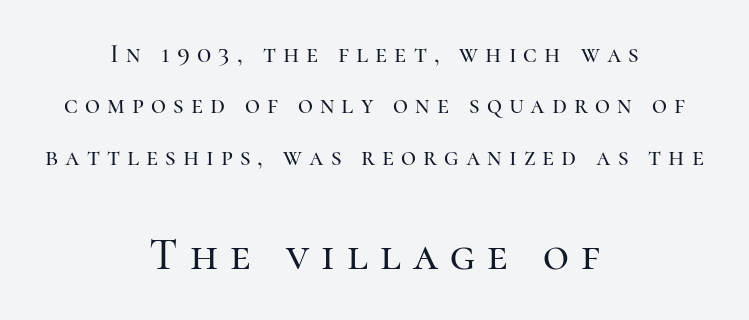
{"serif": "yes", "italic": "no", "width": "normal", "stroke_contrast": "high", "x_height": "medium", "monospaced": "no", "underline": "no", "align": "center", "line_spacing": "loose", "line_spacing_ratio": 1.98, "letter_spacing": "wide", "letter_spacing_em": 0.27, "larger_block": "second", "size_ratio": 1.73, "glyph_px": 45}
